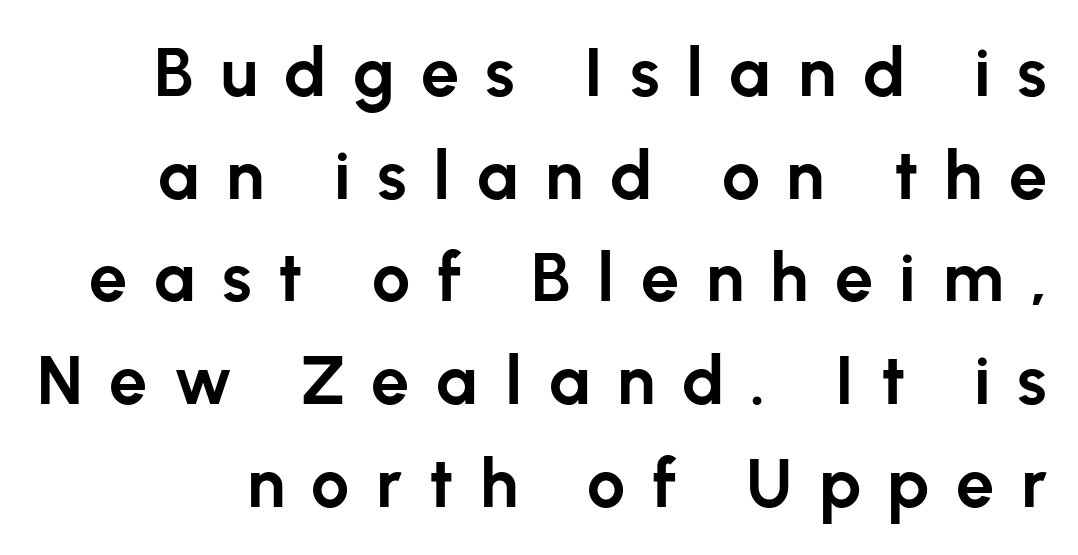
{"serif": "no", "italic": "no", "bold": "yes", "weight": "bold", "width": "normal", "stroke_contrast": "low", "x_height": "medium", "monospaced": "no", "underline": "no", "line_spacing": "normal", "line_spacing_ratio": 1.51, "letter_spacing": "wide", "letter_spacing_em": 0.39, "glyph_px": 68}
